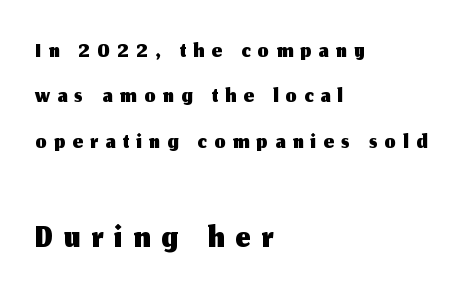
Q: Is the text italic (slanted)? A: No, it is upright.
Q: Is the typeface a serif or a sans-serif typeface? A: Sans-serif.
Q: Is the text underlined? A: No.
Q: How is the paragraph aligned? A: Left-aligned.
Q: Is the spacing between letters normal or unusually wide? A: Unusually wide.
Q: Is the spacing between lines tight, normal or loose? A: Normal.
Q: Which block of text is set in a larger size, the first (top) or the second (bottom)? A: The second (bottom) one.
Q: Width (condensed, normal, or wide)? A: Normal.
Q: Stroke contrast? A: Medium.
Q: x-height? A: Medium.
Q: Monospaced? A: No.
